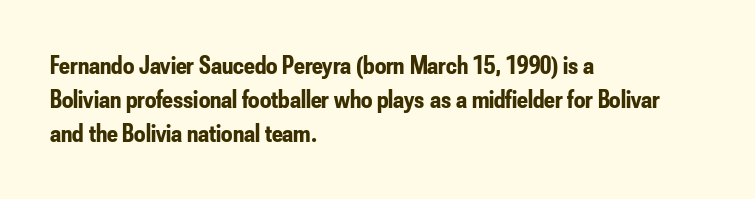
The image shows 25 px bold type, upright; set left-aligned, normal line spacing (1.36x), normal letter spacing, not underlined.
